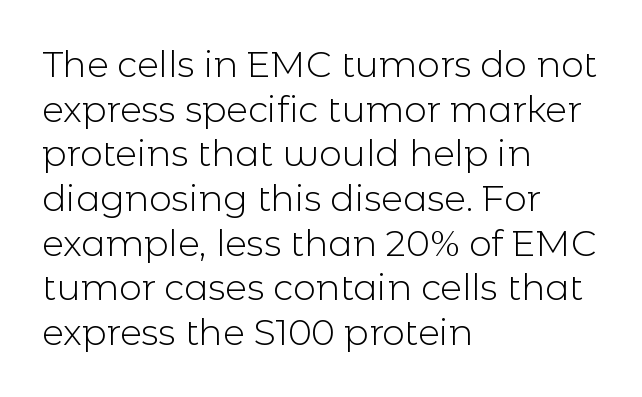
Q: Is the text bold? A: No.
Q: Is the text italic (slanted)? A: No, it is upright.
Q: Is the typeface a serif or a sans-serif typeface? A: Sans-serif.
Q: Is the text underlined? A: No.
Q: How is the paragraph aligned? A: Left-aligned.
Q: Is the spacing between letters normal or unusually wide? A: Normal.
Q: Width (condensed, normal, or wide)? A: Normal.
Q: x-height? A: Medium.
Q: Monospaced? A: No.
